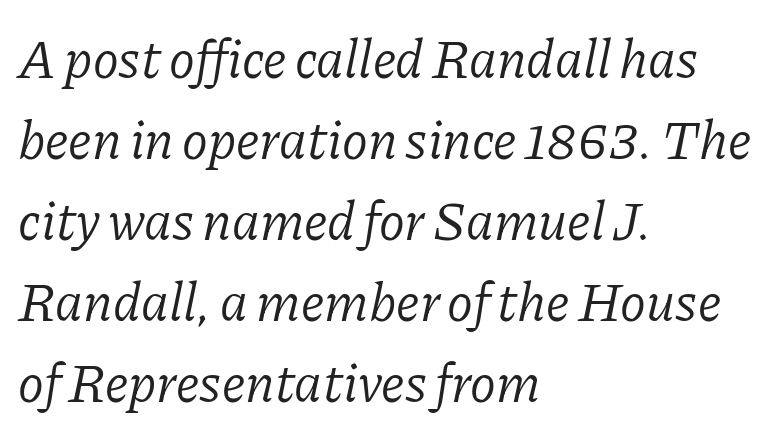
{"serif": "yes", "italic": "yes", "lean": "right", "slant_degrees": 11, "bold": "no", "weight": "light", "width": "normal", "stroke_contrast": "low", "x_height": "medium", "monospaced": "no", "underline": "no", "align": "left", "line_spacing": "normal", "line_spacing_ratio": 1.5, "letter_spacing": "normal", "letter_spacing_em": 0.0, "glyph_px": 54}
